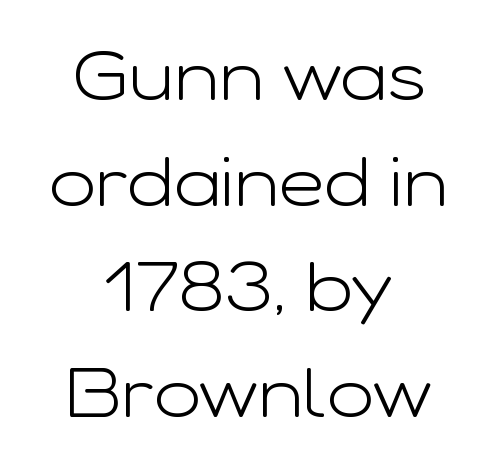
Q: Is the text bold? A: No.
Q: Is the text italic (slanted)? A: No, it is upright.
Q: Is the typeface a serif or a sans-serif typeface? A: Sans-serif.
Q: Is the text underlined? A: No.
Q: How is the paragraph aligned? A: Centered.
Q: Is the spacing between letters normal or unusually wide? A: Normal.
Q: Is the spacing between lines tight, normal or loose? A: Normal.
Q: Width (condensed, normal, or wide)? A: Wide.
Q: Stroke contrast? A: Low.
Q: x-height? A: Medium.
Q: Monospaced? A: No.
